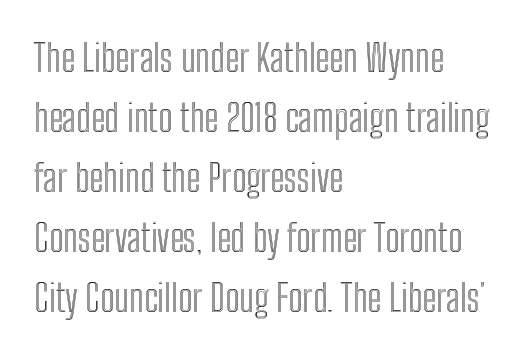
Q: Is the text italic (slanted)? A: No, it is upright.
Q: Is the text underlined? A: No.
Q: How is the paragraph aligned? A: Left-aligned.
Q: Is the spacing between letters normal or unusually wide? A: Normal.
Q: Is the spacing between lines tight, normal or loose? A: Normal.
Q: Width (condensed, normal, or wide)? A: Condensed.
Q: x-height? A: Medium.
Q: Monospaced? A: No.
